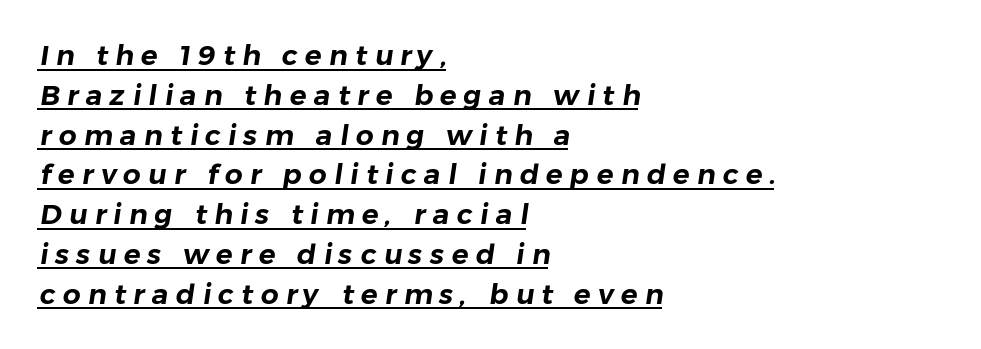
These lines are rendered in a variable-pitch font. Emphasis is given by a line drawn under the lettering. Line beginnings align vertically; line endings do not. The rows are spaced the way most documents space them. The horizontal fit of the characters is loose and conspicuously gappy.
